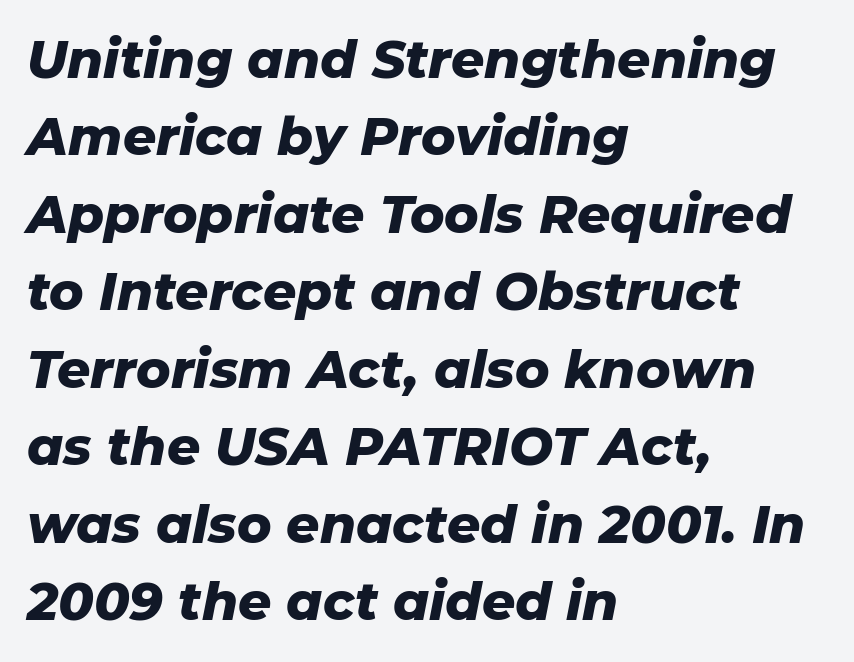
{"italic": "yes", "lean": "right", "slant_degrees": 11, "bold": "yes", "weight": "heavy", "width": "normal", "stroke_contrast": "low", "x_height": "medium", "monospaced": "no", "underline": "no", "align": "left", "line_spacing": "normal", "line_spacing_ratio": 1.49, "letter_spacing": "normal", "letter_spacing_em": 0.0, "glyph_px": 52}
